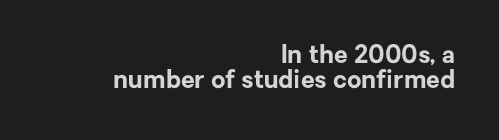
{"italic": "no", "bold": "yes", "underline": "no", "align": "right", "line_spacing": "tight", "line_spacing_ratio": 1.01, "letter_spacing": "normal", "letter_spacing_em": 0.0, "glyph_px": 25}
